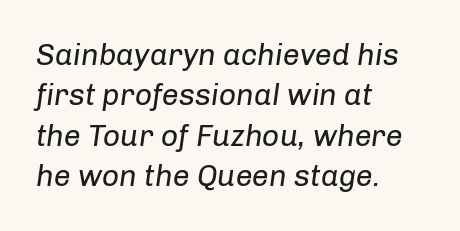
The image shows 30 px regular-weight type, italic (leaning right); set left-aligned, normal line spacing (1.35x), normal letter spacing, not underlined; low stroke contrast and a medium x-height.
